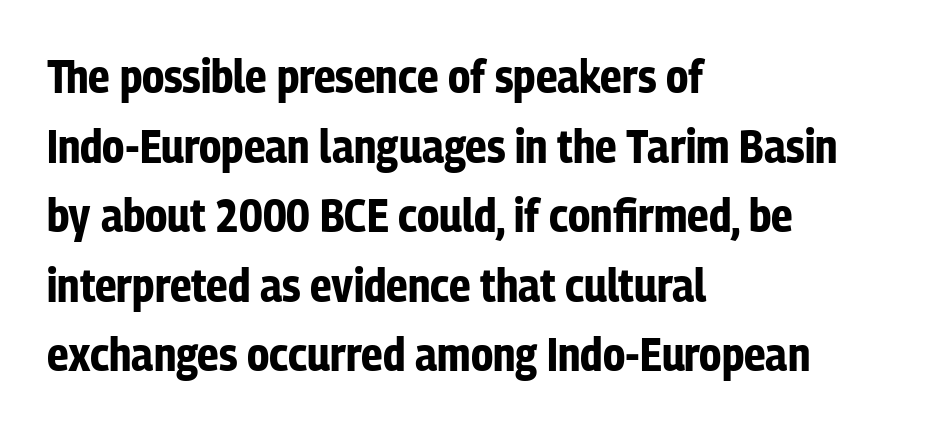
{"serif": "no", "italic": "no", "bold": "yes", "weight": "bold", "width": "condensed", "stroke_contrast": "low", "x_height": "medium", "monospaced": "no", "underline": "no", "align": "left", "line_spacing": "normal", "line_spacing_ratio": 1.48, "letter_spacing": "normal", "letter_spacing_em": 0.0, "glyph_px": 47}
